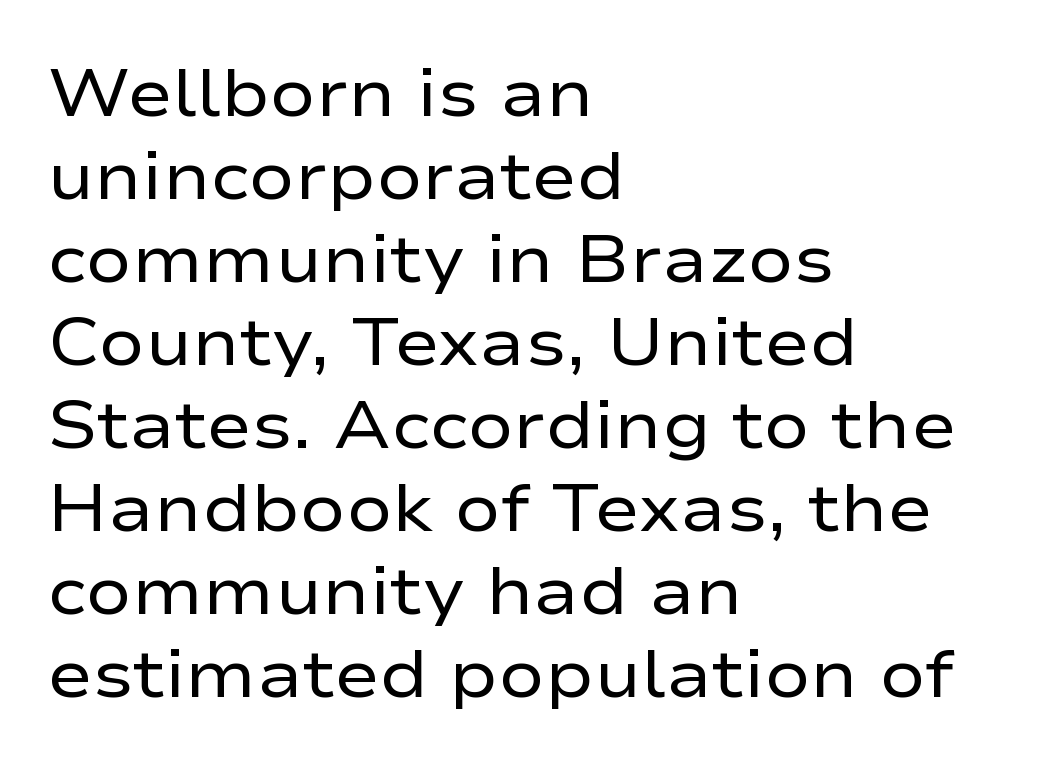
Q: Is the text bold? A: No.
Q: Is the text italic (slanted)? A: No, it is upright.
Q: Is the typeface a serif or a sans-serif typeface? A: Sans-serif.
Q: Is the text underlined? A: No.
Q: How is the paragraph aligned? A: Left-aligned.
Q: Is the spacing between letters normal or unusually wide? A: Normal.
Q: Width (condensed, normal, or wide)? A: Wide.
Q: Stroke contrast? A: Low.
Q: x-height? A: Medium.
Q: Monospaced? A: No.
